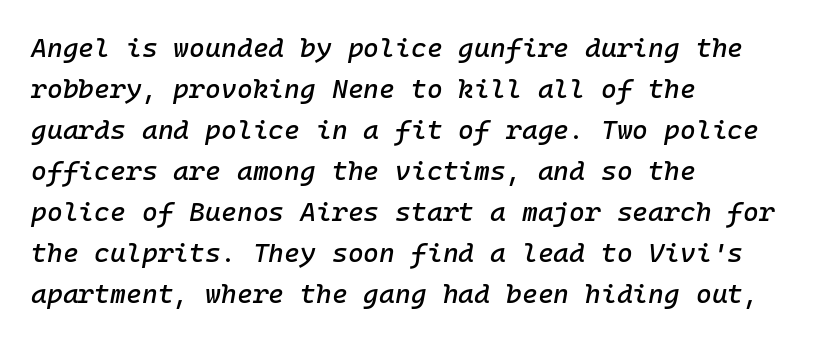
{"italic": "yes", "lean": "right", "slant_degrees": 10, "underline": "no", "align": "left", "line_spacing": "normal", "line_spacing_ratio": 1.52, "letter_spacing": "normal", "letter_spacing_em": 0.0, "glyph_px": 27}
